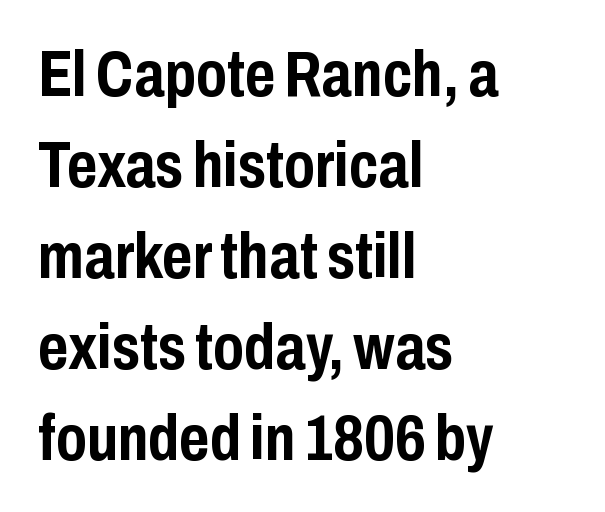
The leading is moderate, giving the passage an even texture. Descenders hang freely into open space. The typesetter chose a ragged-right arrangement here. The typesetting leans heavy: a genuine bold. Looks like regular typesetting: each glyph gets only the width it needs.
